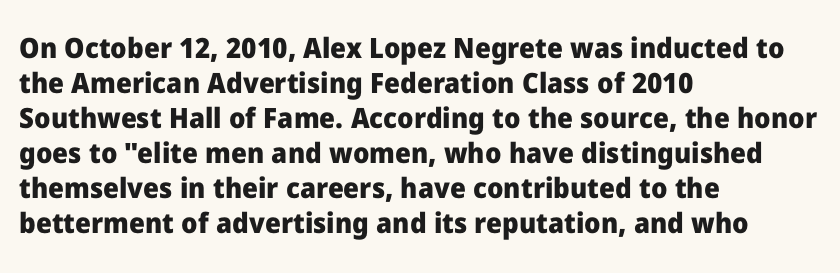
The image shows 28 px heavy sans-serif type, upright; set left-aligned, normal line spacing (1.25x), normal letter spacing, not underlined; low stroke contrast and a medium x-height.
